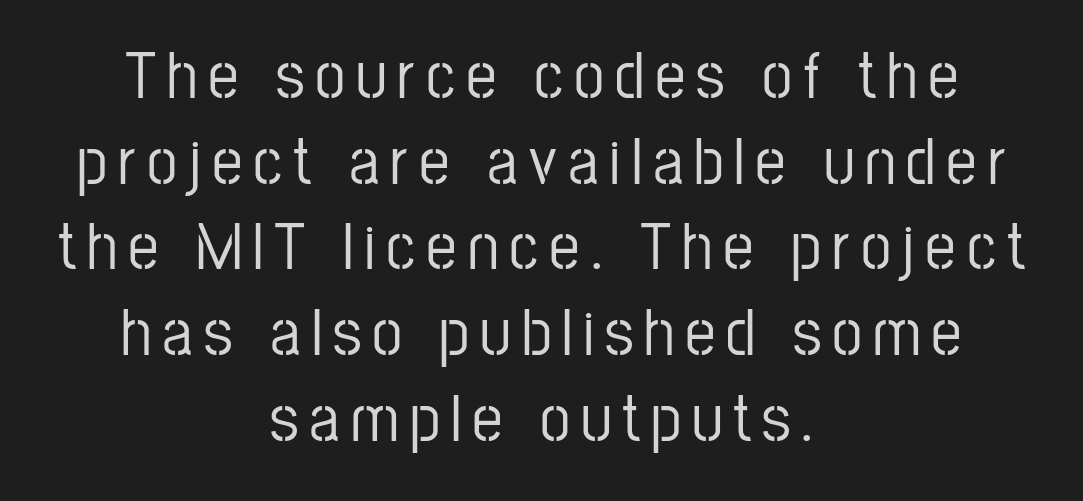
{"serif": "no", "italic": "no", "width": "condensed", "stroke_contrast": "low", "x_height": "medium", "monospaced": "no", "underline": "no", "align": "center", "line_spacing": "normal", "line_spacing_ratio": 1.26, "glyph_px": 68}
